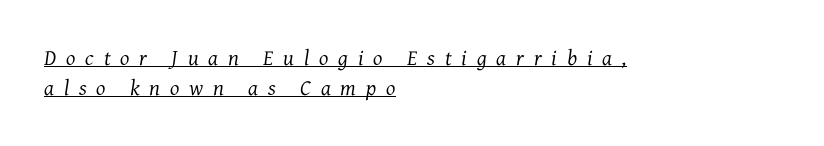
The image shows 22 px text type, italic (leaning right); set left-aligned, normal line spacing (1.35x), unusually wide letter spacing (+0.45 em), underlined.
